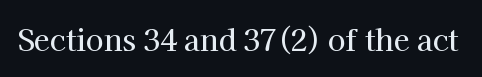
{"serif": "yes", "italic": "no", "width": "normal", "stroke_contrast": "high", "x_height": "medium", "monospaced": "no", "underline": "no", "letter_spacing": "normal", "letter_spacing_em": 0.0, "glyph_px": 29}
